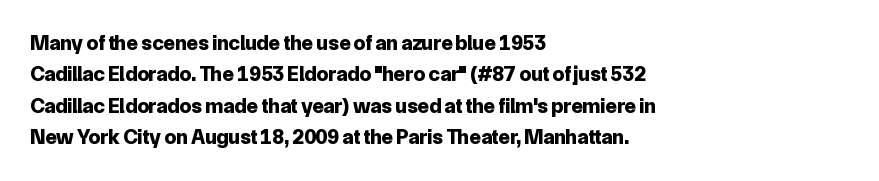
Set as a true bold cut, around the 700 mark. You can tell it's not italic because the verticals are truly vertical. Horizontally, the lines are justified to the leading edge only. Evenly set lines give the paragraph a standard silhouette. Just letters on the line, the space beneath them empty. Compared with typical body copy, the letter spacing here is the same.
